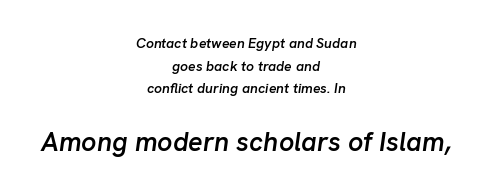
The image shows 27 px text type, italic (leaning right); set centered, normal line spacing (1.62x), normal letter spacing, not underlined; the second (bottom) block is 1.93x larger.
